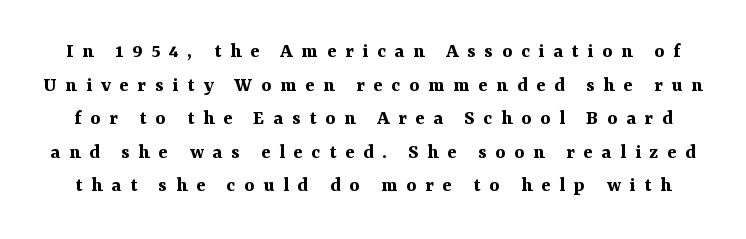
Q: Is the text bold? A: Yes.
Q: Is the text italic (slanted)? A: No, it is upright.
Q: Is the text underlined? A: No.
Q: Is the spacing between letters normal or unusually wide? A: Unusually wide.
Q: Is the spacing between lines tight, normal or loose? A: Normal.
